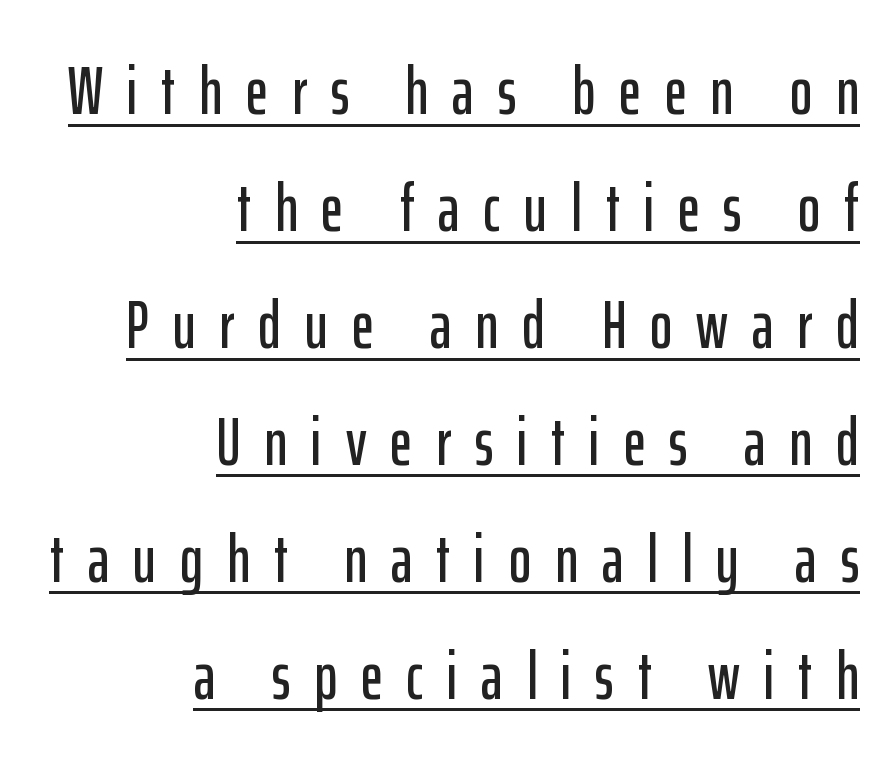
{"serif": "no", "italic": "no", "width": "condensed", "stroke_contrast": "low", "x_height": "medium", "monospaced": "no", "underline": "yes", "align": "right", "line_spacing_ratio": 1.72, "letter_spacing": "wide", "letter_spacing_em": 0.35, "glyph_px": 68}
